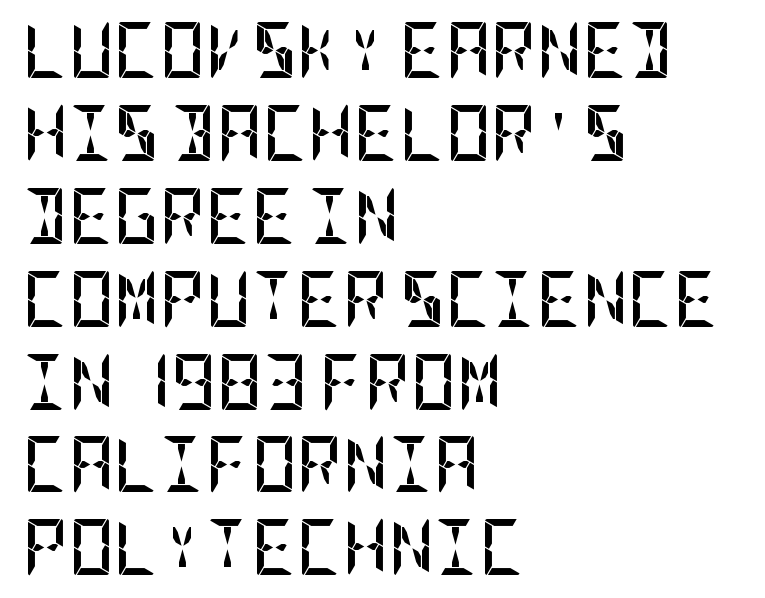
The image shows 56 px semibold, condensed sans-serif type, upright; set left-aligned, normal line spacing (1.48x), normal letter spacing, not underlined; low stroke contrast and a large x-height.
